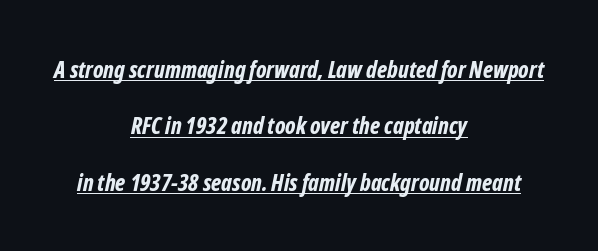
The image shows 23 px bold type, italic (leaning right); set centered, loose line spacing (2.45x), normal letter spacing, underlined.
